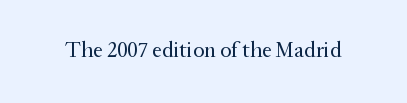
Q: Is the text bold? A: No.
Q: Is the text italic (slanted)? A: No, it is upright.
Q: Is the text underlined? A: No.
Q: Is the spacing between letters normal or unusually wide? A: Normal.
